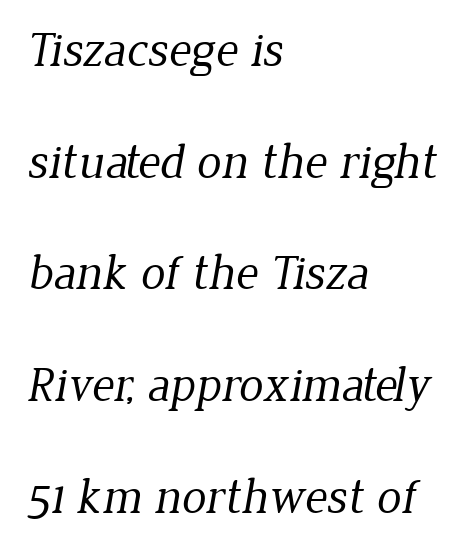
Q: Is the text bold? A: No.
Q: Is the typeface a serif or a sans-serif typeface? A: Serif.
Q: Is the text underlined? A: No.
Q: How is the paragraph aligned? A: Left-aligned.
Q: Is the spacing between letters normal or unusually wide? A: Normal.
Q: Is the spacing between lines tight, normal or loose? A: Loose.
Q: Width (condensed, normal, or wide)? A: Normal.
Q: Stroke contrast? A: Low.
Q: x-height? A: Medium.
Q: Monospaced? A: No.
